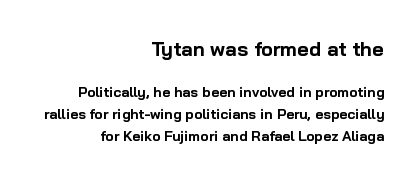
Q: Is the text bold? A: Yes.
Q: Is the text italic (slanted)? A: No, it is upright.
Q: Is the text underlined? A: No.
Q: How is the paragraph aligned? A: Right-aligned.
Q: Is the spacing between letters normal or unusually wide? A: Normal.
Q: Is the spacing between lines tight, normal or loose? A: Normal.
Q: Which block of text is set in a larger size, the first (top) or the second (bottom)? A: The first (top) one.
